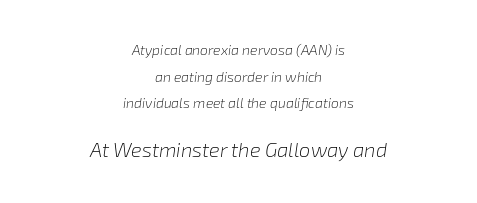
Would a proofreader flag this as italicized? Yes. Students, note that the glyphs here touch the page at normal intervals. Of the two passages, the one underneath uses the larger point size. Type without underlining. Counters stay open thanks to moderate or lighter strokes. If you folded the block vertically in half, each line would mirror itself in length.
